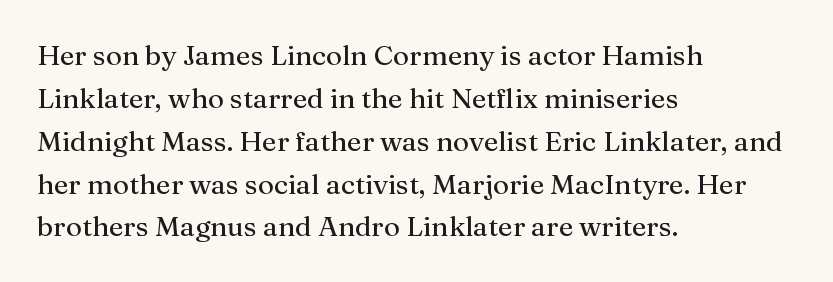
Nothing unusual about the tracking: characters are spaced as the font intends. Anything drawn beneath the words? Only blank space. Students, observe: this is what conventionally led text looks like. Typeset ragged right — the left edge is the straight one.
